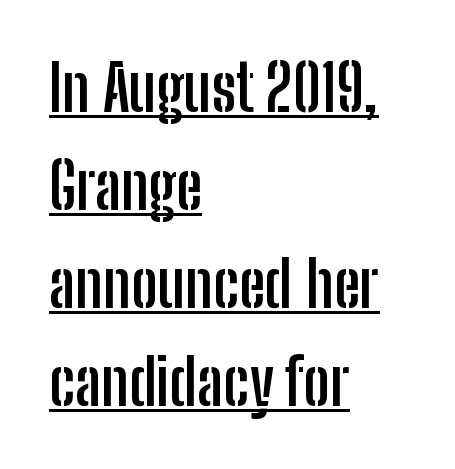
Q: Is the text bold? A: Yes.
Q: Is the text italic (slanted)? A: No, it is upright.
Q: Is the typeface a serif or a sans-serif typeface? A: Sans-serif.
Q: Is the text underlined? A: Yes.
Q: How is the paragraph aligned? A: Left-aligned.
Q: Is the spacing between letters normal or unusually wide? A: Normal.
Q: Is the spacing between lines tight, normal or loose? A: Normal.
Q: Width (condensed, normal, or wide)? A: Condensed.
Q: Stroke contrast? A: Low.
Q: x-height? A: Medium.
Q: Monospaced? A: No.
